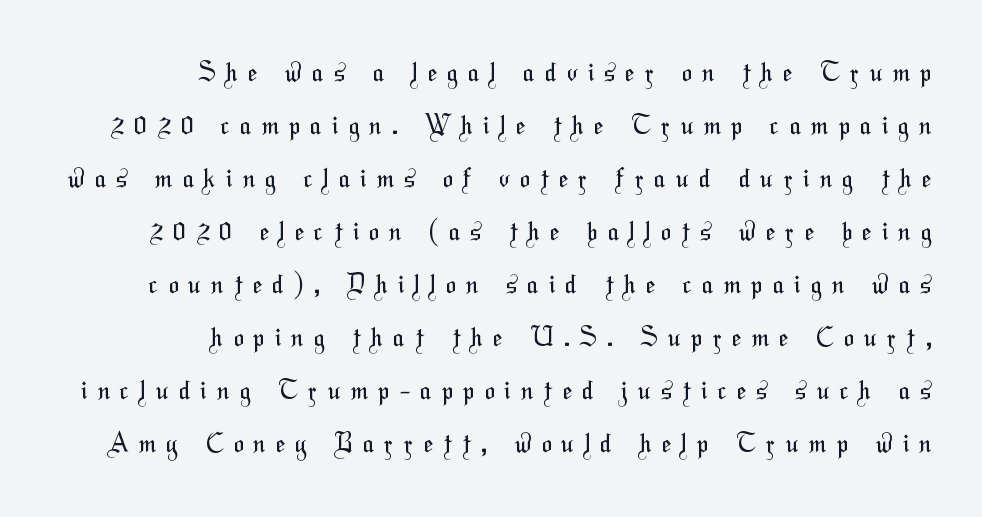
The image shows 26 px text type; set right-aligned, loose line spacing (2.04x), unusually wide letter spacing (+0.41 em), not underlined.
